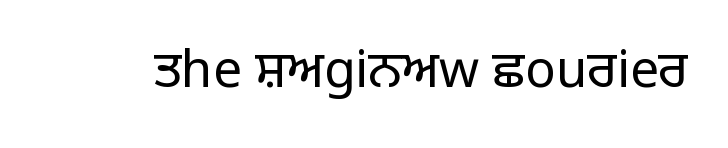
The image shows 51 px light sans-serif type, upright; set normal letter spacing, not underlined; low stroke contrast and a large x-height.
